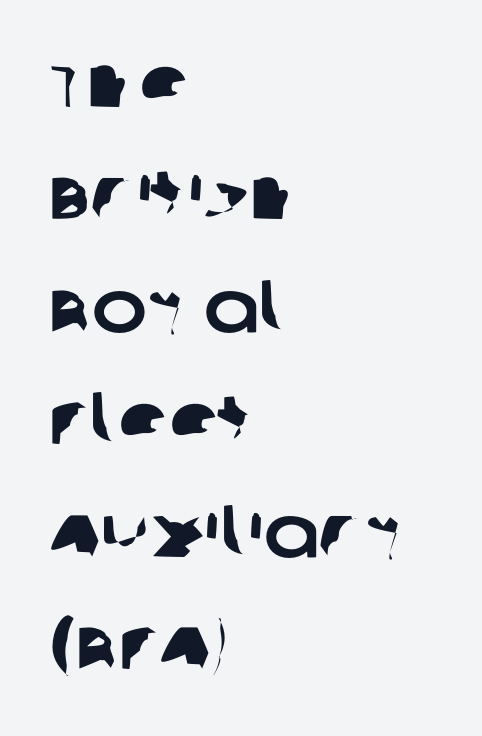
Q: Is the typeface a serif or a sans-serif typeface? A: Sans-serif.
Q: Is the text underlined? A: No.
Q: How is the paragraph aligned? A: Left-aligned.
Q: Is the spacing between letters normal or unusually wide? A: Normal.
Q: Is the spacing between lines tight, normal or loose? A: Normal.
Q: Width (condensed, normal, or wide)? A: Normal.
Q: Stroke contrast? A: Low.
Q: x-height? A: Large.
Q: Monospaced? A: No.
